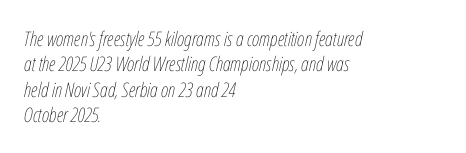
Q: Is the text bold? A: No.
Q: Is the text italic (slanted)? A: Yes, it leans right by about 12 degrees.
Q: Is the text underlined? A: No.
Q: How is the paragraph aligned? A: Left-aligned.
Q: Is the spacing between letters normal or unusually wide? A: Normal.
Q: Is the spacing between lines tight, normal or loose? A: Normal.
